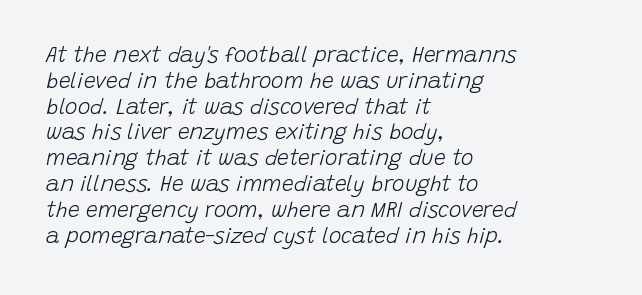
{"italic": "yes", "lean": "right", "slant_degrees": 15, "bold": "no", "underline": "no", "align": "left", "line_spacing_ratio": 1.23, "letter_spacing": "normal", "letter_spacing_em": 0.0, "glyph_px": 21}
